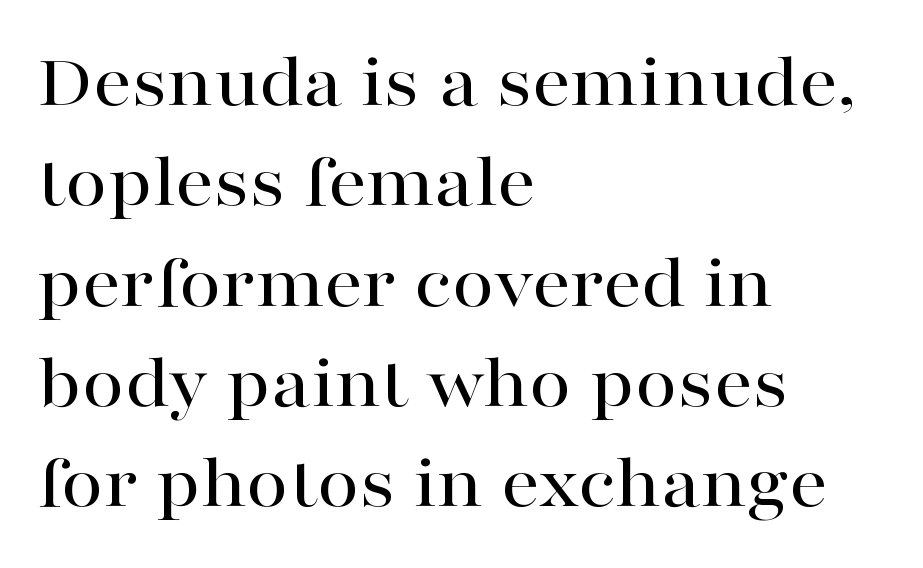
Q: Is the text italic (slanted)? A: No, it is upright.
Q: Is the typeface a serif or a sans-serif typeface? A: Serif.
Q: Is the text underlined? A: No.
Q: How is the paragraph aligned? A: Left-aligned.
Q: Is the spacing between letters normal or unusually wide? A: Normal.
Q: Is the spacing between lines tight, normal or loose? A: Normal.
Q: Width (condensed, normal, or wide)? A: Wide.
Q: Stroke contrast? A: High.
Q: x-height? A: Medium.
Q: Monospaced? A: No.
